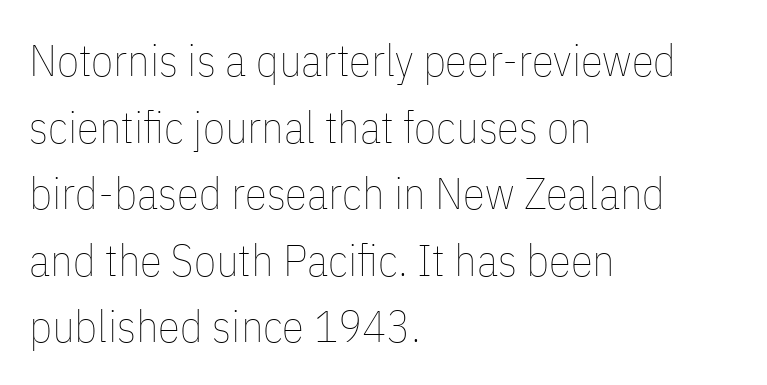
Q: Is the text bold? A: No.
Q: Is the text italic (slanted)? A: No, it is upright.
Q: Is the text underlined? A: No.
Q: How is the paragraph aligned? A: Left-aligned.
Q: Is the spacing between letters normal or unusually wide? A: Normal.
Q: Is the spacing between lines tight, normal or loose? A: Normal.
Q: Width (condensed, normal, or wide)? A: Condensed.
Q: Stroke contrast? A: Low.
Q: x-height? A: Medium.
Q: Monospaced? A: No.
